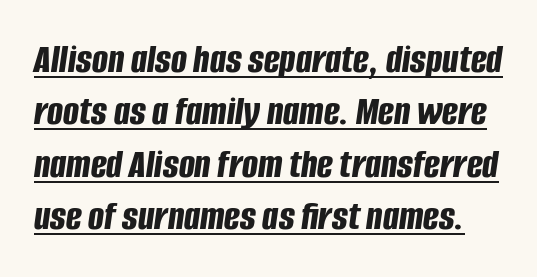
Weight: bold. Observe the lean: these are italic letterforms. Students, observe the line beneath the letters — that is underlining. The horizontal fit of the characters is conventional and even. The block of text has a typical density, with ordinary space between rows. This sample has the flowing, uneven cadence of proportional lettering.
